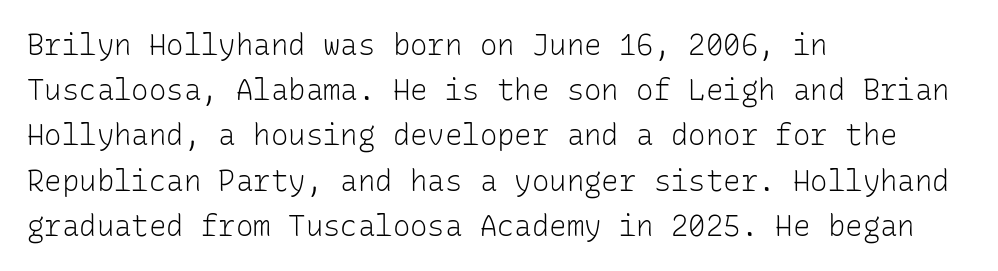
{"serif": "no", "italic": "no", "bold": "no", "weight": "light", "width": "normal", "stroke_contrast": "low", "x_height": "medium", "monospaced": "yes", "underline": "no", "align": "left", "line_spacing": "normal", "line_spacing_ratio": 1.56, "letter_spacing": "normal", "letter_spacing_em": 0.0, "glyph_px": 29}
